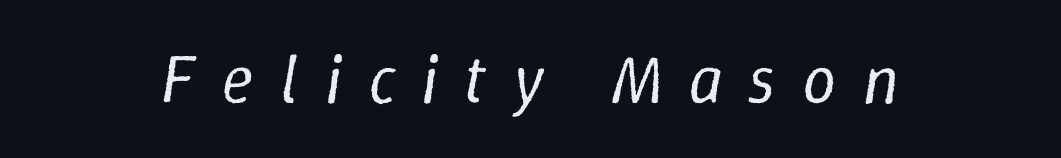
{"italic": "yes", "lean": "right", "slant_degrees": 9, "bold": "no", "weight": "regular", "width": "normal", "stroke_contrast": "low", "x_height": "medium", "monospaced": "no", "underline": "no", "align": "center", "letter_spacing": "wide", "letter_spacing_em": 0.38, "glyph_px": 68}
